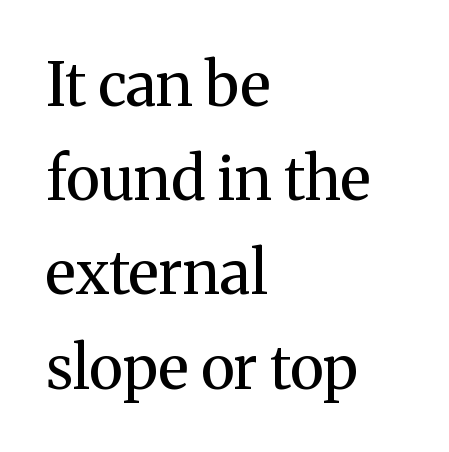
The image shows 60 px regular-weight serif type, upright; set left-aligned, normal line spacing (1.57x), normal letter spacing, not underlined; medium stroke contrast and a medium x-height.
